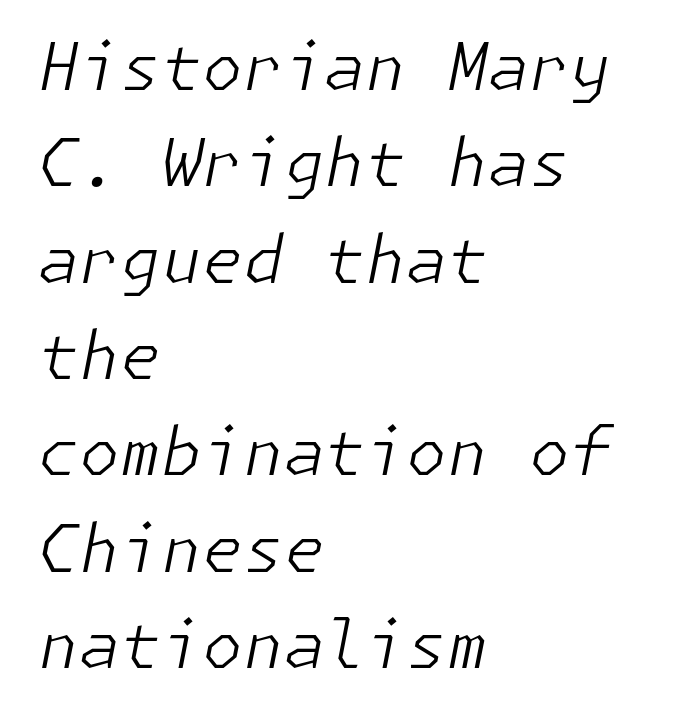
Successive baselines arrive at the customary interval. If you drew a line through each stem, it would be angled. This sample uses plain, unmodified letter spacing. No letter is thick-stroked: the sample isn't bold. Letters rest on an invisible, unmarked baseline.
